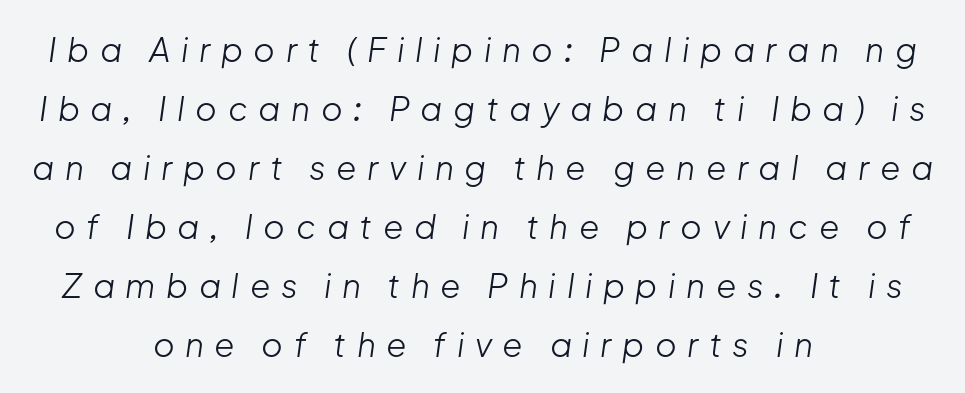
The image shows 33 px light type, italic (leaning right); set centered, line spacing 1.79x, unusually wide letter spacing (+0.32 em), not underlined; low stroke contrast and a medium x-height.
